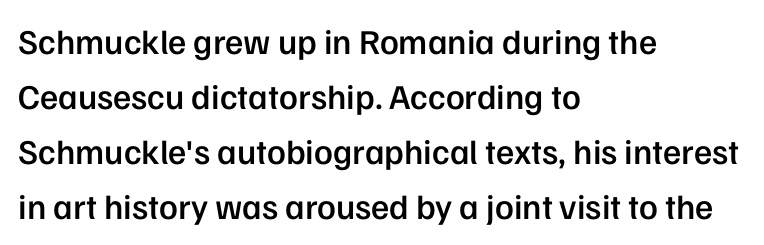
The image shows 35 px semibold sans-serif type, upright; set left-aligned, normal line spacing (1.57x), normal letter spacing, not underlined; low stroke contrast and a medium x-height.
